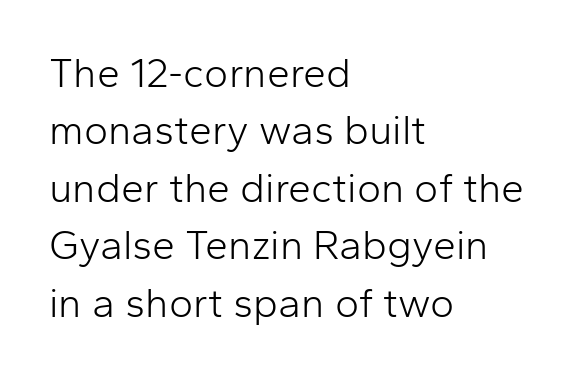
Q: Is the text bold? A: No.
Q: Is the text italic (slanted)? A: No, it is upright.
Q: Is the typeface a serif or a sans-serif typeface? A: Sans-serif.
Q: Is the text underlined? A: No.
Q: How is the paragraph aligned? A: Left-aligned.
Q: Is the spacing between letters normal or unusually wide? A: Normal.
Q: Is the spacing between lines tight, normal or loose? A: Normal.
Q: Width (condensed, normal, or wide)? A: Normal.
Q: Stroke contrast? A: Low.
Q: x-height? A: Medium.
Q: Monospaced? A: No.
